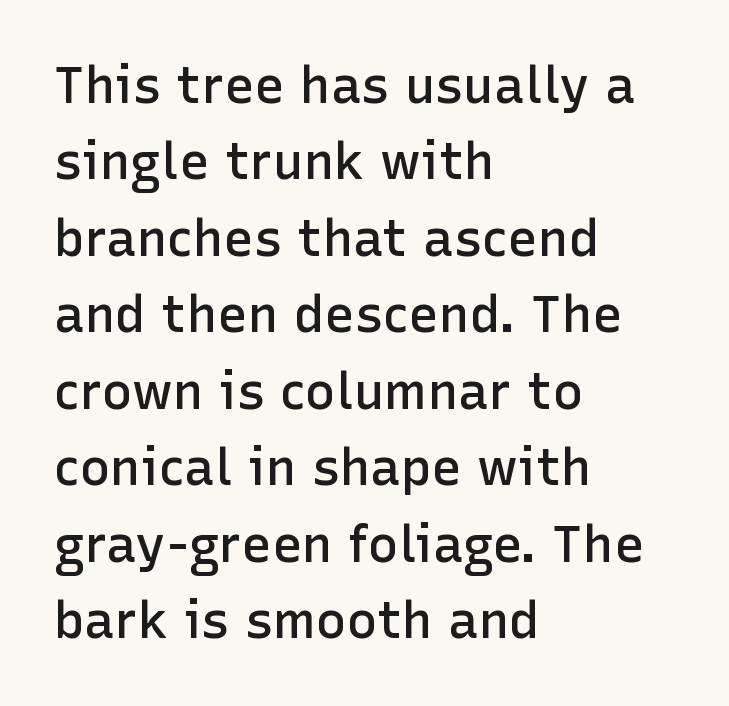
Q: Is the text bold? A: Semi-bold.
Q: Is the text italic (slanted)? A: No, it is upright.
Q: Is the typeface a serif or a sans-serif typeface? A: Sans-serif.
Q: Is the text underlined? A: No.
Q: How is the paragraph aligned? A: Left-aligned.
Q: Is the spacing between letters normal or unusually wide? A: Normal.
Q: Is the spacing between lines tight, normal or loose? A: Normal.
Q: Width (condensed, normal, or wide)? A: Normal.
Q: Stroke contrast? A: Low.
Q: x-height? A: Medium.
Q: Monospaced? A: No.
